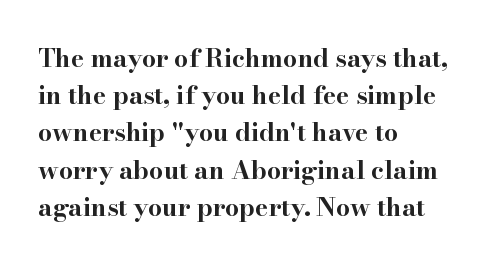
Italic: no, the glyphs are upright roman. Weight: bold. A typesetter would call this zero additional tracking. Does the copy run flush right? No — it runs flush left. In terms of leading, this rendering sits right in the middle. Quick note: underline off.
